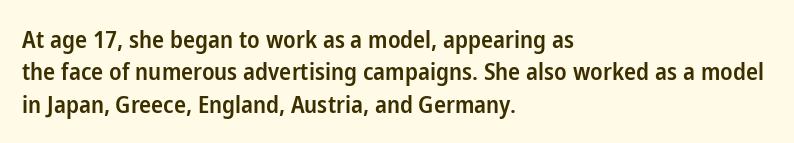
{"italic": "no", "bold": "semi", "underline": "no", "align": "left", "line_spacing": "normal", "line_spacing_ratio": 1.35, "letter_spacing": "normal", "letter_spacing_em": 0.0, "glyph_px": 24}
